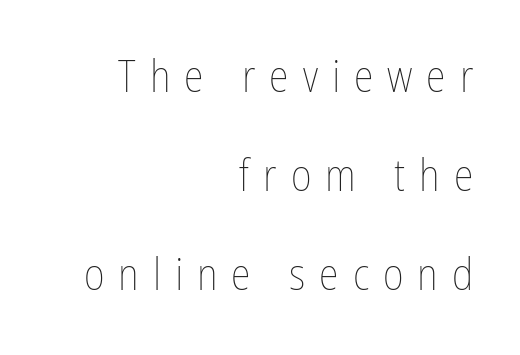
Q: Is the text bold? A: No.
Q: Is the text italic (slanted)? A: No, it is upright.
Q: Is the text underlined? A: No.
Q: How is the paragraph aligned? A: Right-aligned.
Q: Is the spacing between letters normal or unusually wide? A: Unusually wide.
Q: Is the spacing between lines tight, normal or loose? A: Loose.
Q: Width (condensed, normal, or wide)? A: Condensed.
Q: Stroke contrast? A: Low.
Q: x-height? A: Medium.
Q: Monospaced? A: No.
